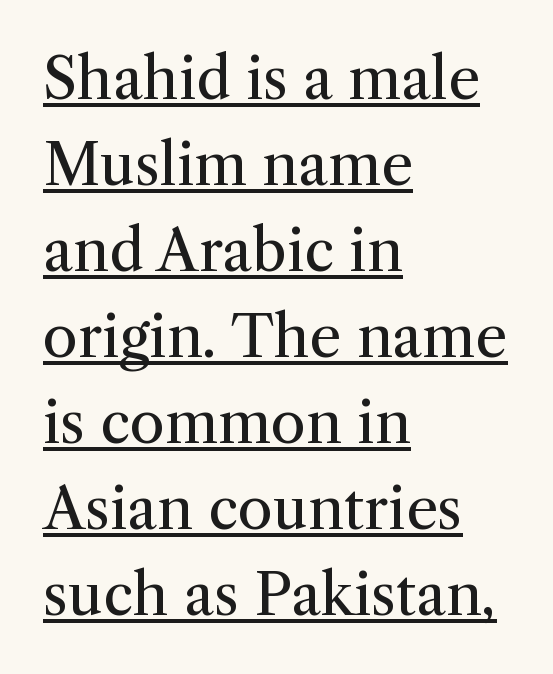
Q: Is the text bold? A: No.
Q: Is the text italic (slanted)? A: No, it is upright.
Q: Is the typeface a serif or a sans-serif typeface? A: Serif.
Q: Is the text underlined? A: Yes.
Q: How is the paragraph aligned? A: Left-aligned.
Q: Is the spacing between letters normal or unusually wide? A: Normal.
Q: Is the spacing between lines tight, normal or loose? A: Normal.
Q: Width (condensed, normal, or wide)? A: Normal.
Q: Stroke contrast? A: Medium.
Q: x-height? A: Medium.
Q: Monospaced? A: No.
